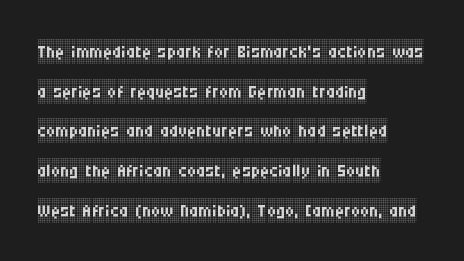
Q: Is the text bold? A: No.
Q: Is the text italic (slanted)? A: No, it is upright.
Q: Is the text underlined? A: No.
Q: How is the paragraph aligned? A: Left-aligned.
Q: Is the spacing between letters normal or unusually wide? A: Normal.
Q: Is the spacing between lines tight, normal or loose? A: Normal.
